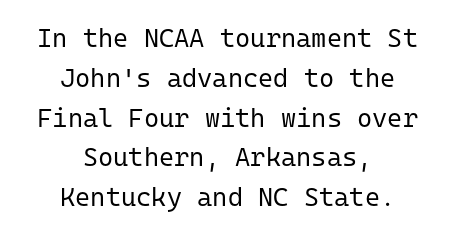
{"italic": "no", "bold": "no", "underline": "no", "align": "center", "line_spacing": "normal", "line_spacing_ratio": 1.53, "letter_spacing": "normal", "letter_spacing_em": 0.0, "glyph_px": 26}
